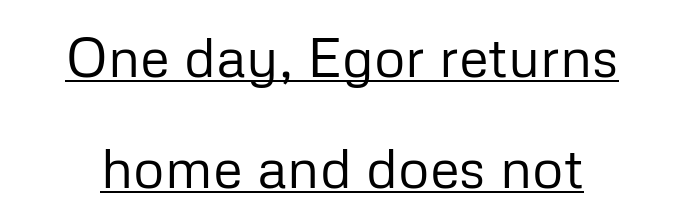
No chunkiness to these letters — they're not bold. Proportional: the letters do not fall into vertical columns. Stroke terminals: plain, sans-serif. Compared with typical paragraphs, the rows here are farther apart. Nobody touched the tracking dial on this one.
